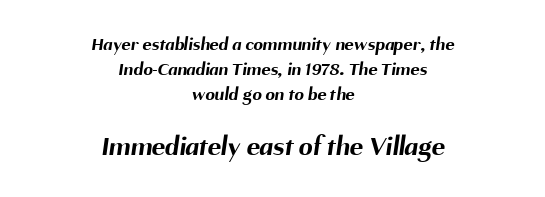
The image shows 28 px bold sans-serif type; set centered, normal line spacing (1.31x), normal letter spacing, not underlined; the second (bottom) block is 1.47x larger; medium stroke contrast and a medium x-height.
